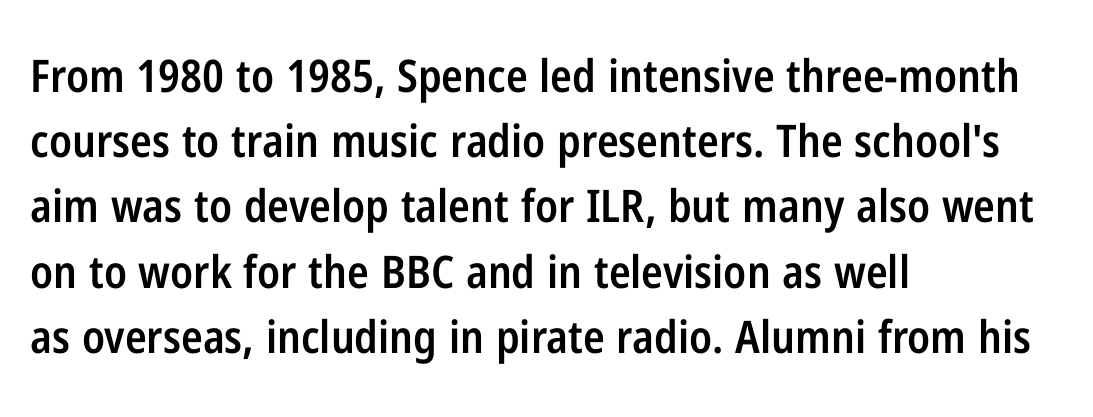
The image shows 45 px semibold, condensed sans-serif type, upright; set left-aligned, normal line spacing (1.45x), normal letter spacing, not underlined; low stroke contrast and a medium x-height.
